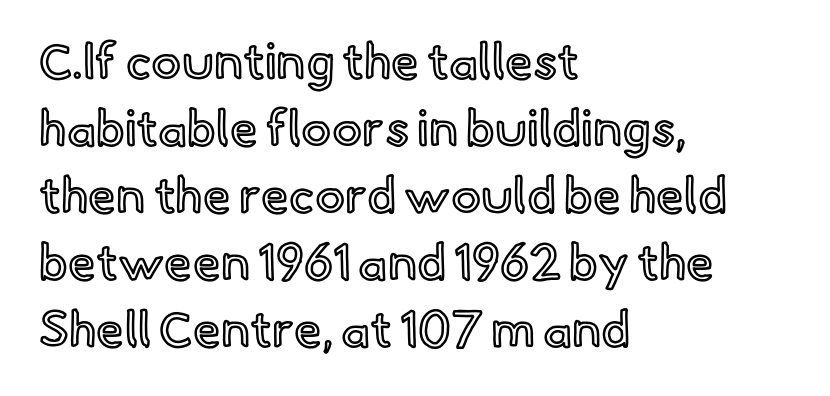
The image shows 50 px text type, upright; set left-aligned, normal line spacing (1.34x), normal letter spacing, not underlined; a small x-height.
